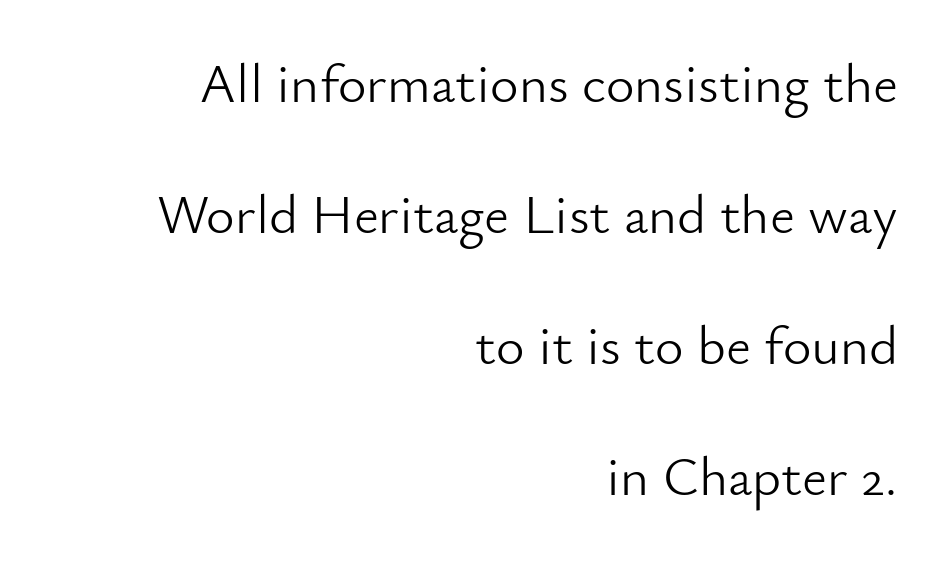
The image shows 55 px light sans-serif type, upright; set right-aligned, loose line spacing (2.38x), normal letter spacing, not underlined; low stroke contrast and a small x-height.
